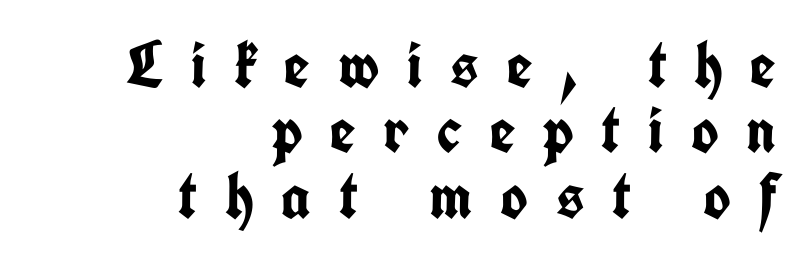
{"serif": "no", "italic": "no", "bold": "yes", "weight": "semibold", "width": "condensed", "stroke_contrast": "low", "x_height": "medium", "monospaced": "no", "underline": "no", "align": "right", "line_spacing": "tight", "line_spacing_ratio": 0.99, "letter_spacing": "wide", "letter_spacing_em": 0.42, "glyph_px": 66}
